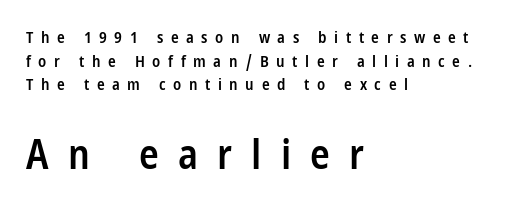
Normally led — the rows are evenly, conventionally spaced. If you drew a line through each stem, it would be perfectly vertical. Weight check: semibold — heavier than regular, not quite bold. The line texture is sparse and dotted thanks to wide tracking.
